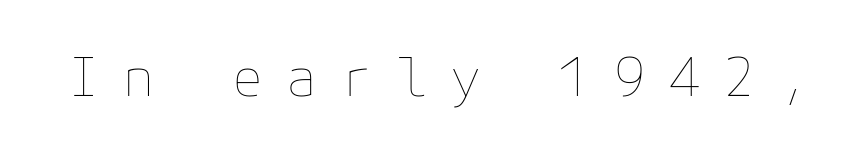
A clean baseline with only descenders dipping below it. Quick note: not italic, upright. The gaps between neighbouring characters are conspicuously large. Summary of weight: not heavy and not bold.
